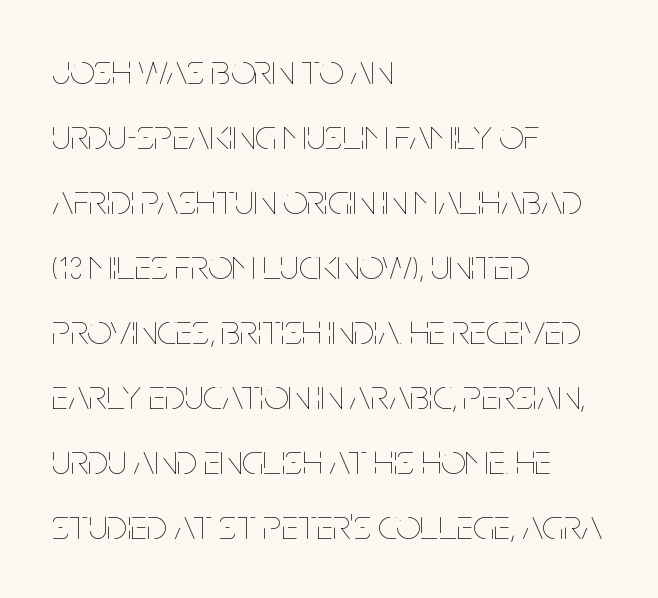
Here the designer chose a conventional face with non-uniform glyph widths. Each word holds together tightly as a unit, with standard inter-letter gaps. All the whitespace from short lines collects on the right. These lines were composed using upright roman letters.
